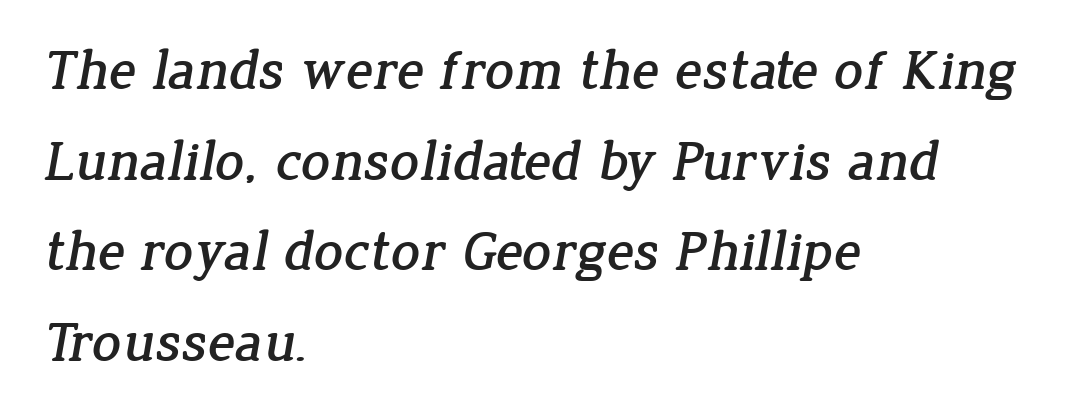
{"serif": "yes", "width": "normal", "stroke_contrast": "low", "x_height": "medium", "monospaced": "no", "underline": "no", "align": "left", "line_spacing": "normal", "line_spacing_ratio": 1.59, "letter_spacing": "normal", "letter_spacing_em": 0.0, "glyph_px": 57}
